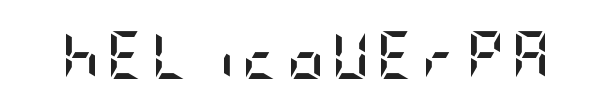
{"serif": "no", "italic": "no", "bold": "yes", "weight": "semibold", "width": "condensed", "stroke_contrast": "low", "x_height": "large", "underline": "no", "glyph_px": 47}
